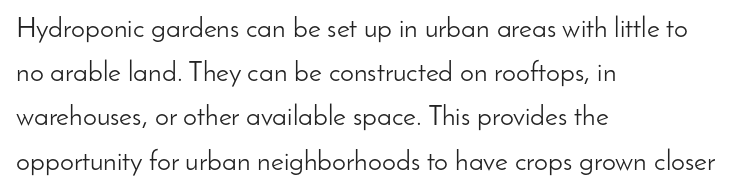
{"serif": "no", "italic": "no", "bold": "no", "weight": "light", "width": "normal", "stroke_contrast": "low", "x_height": "small", "monospaced": "no", "underline": "no", "align": "left", "line_spacing": "normal", "line_spacing_ratio": 1.58, "letter_spacing": "normal", "letter_spacing_em": 0.0, "glyph_px": 28}
